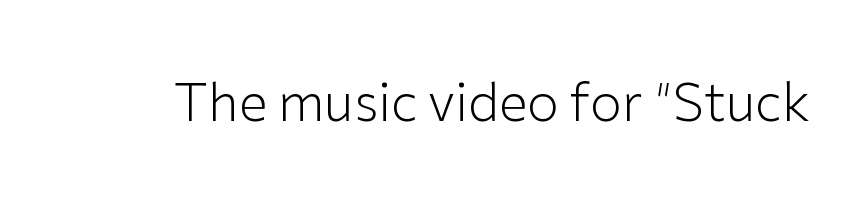
A bare baseline throughout the passage. No heavy texture on the line: the type isn't bold. The axis of the letterforms is exactly vertical. Is this a sans? Yes — the strokes have no serifs.
